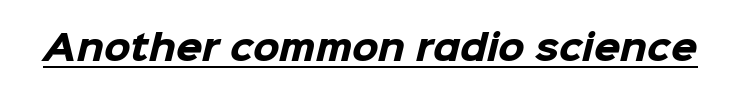
{"serif": "no", "bold": "yes", "weight": "heavy", "width": "normal", "stroke_contrast": "low", "x_height": "medium", "monospaced": "no", "underline": "yes", "letter_spacing": "normal", "letter_spacing_em": 0.0, "glyph_px": 34}
